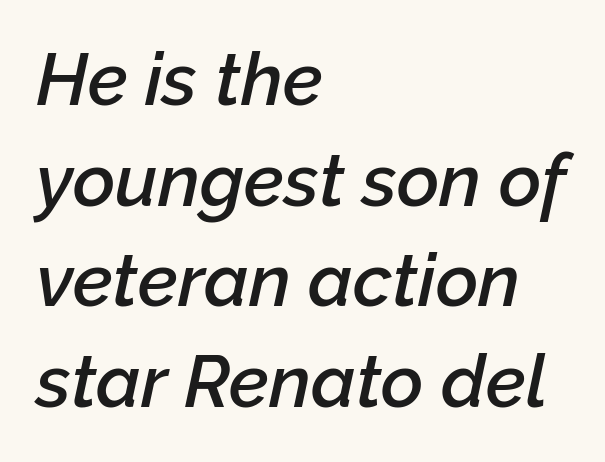
The image shows 73 px semibold type, italic (leaning right); set left-aligned, normal line spacing (1.38x), normal letter spacing, not underlined; low stroke contrast and a medium x-height.
